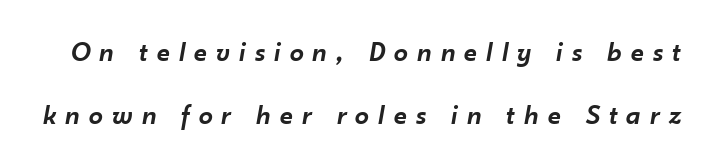
Q: Is the text bold? A: Semi-bold.
Q: Is the text italic (slanted)? A: Yes, it leans right by about 10 degrees.
Q: Is the text underlined? A: No.
Q: Is the spacing between letters normal or unusually wide? A: Unusually wide.
Q: Is the spacing between lines tight, normal or loose? A: Loose.
Q: Width (condensed, normal, or wide)? A: Normal.
Q: Stroke contrast? A: Low.
Q: x-height? A: Small.
Q: Monospaced? A: No.
